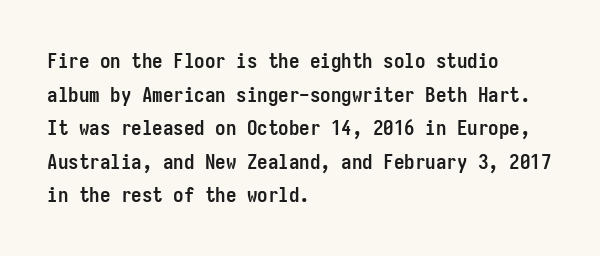
{"italic": "no", "bold": "yes", "underline": "no", "align": "left", "line_spacing": "normal", "line_spacing_ratio": 1.6, "letter_spacing": "normal", "letter_spacing_em": 0.0, "glyph_px": 21}
